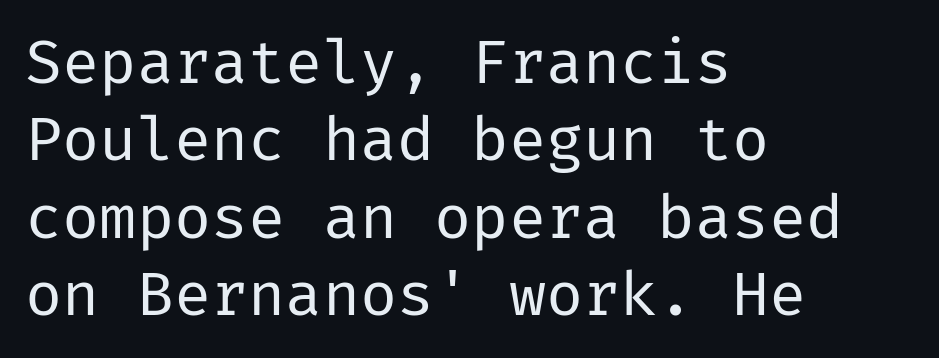
The lines in this sample share a left origin and differ only in where they stop. Each new line begins a customary step beneath the previous one. Regarding serifs, this sample does without them. The letters stand upright; this is a roman face.
